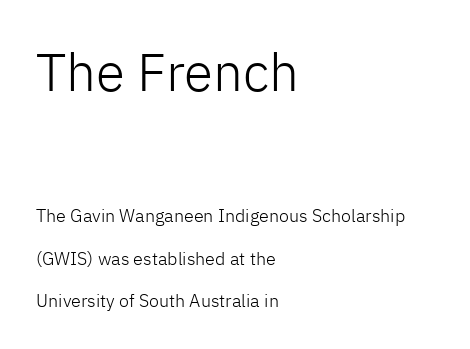
Q: Is the text bold? A: No.
Q: Is the text italic (slanted)? A: No, it is upright.
Q: Is the typeface a serif or a sans-serif typeface? A: Sans-serif.
Q: Is the text underlined? A: No.
Q: How is the paragraph aligned? A: Left-aligned.
Q: Is the spacing between letters normal or unusually wide? A: Normal.
Q: Is the spacing between lines tight, normal or loose? A: Loose.
Q: Which block of text is set in a larger size, the first (top) or the second (bottom)? A: The first (top) one.
Q: Width (condensed, normal, or wide)? A: Normal.
Q: Stroke contrast? A: Low.
Q: x-height? A: Medium.
Q: Monospaced? A: No.
